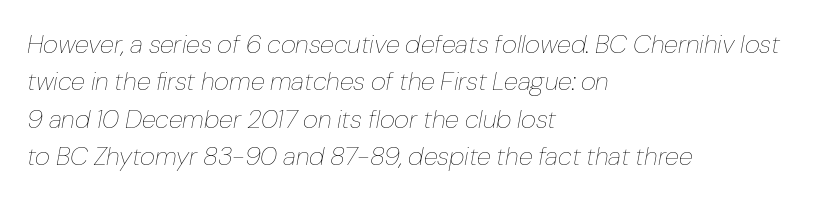
The image shows 26 px text type, italic (leaning right); set left-aligned, normal line spacing (1.44x), normal letter spacing, not underlined.
